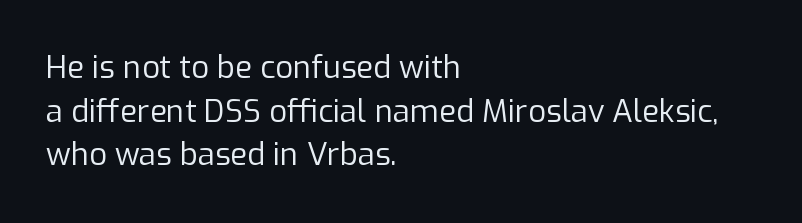
The image shows 31 px regular-weight sans-serif type, upright; set left-aligned, normal line spacing (1.41x), normal letter spacing, not underlined; low stroke contrast and a medium x-height.
